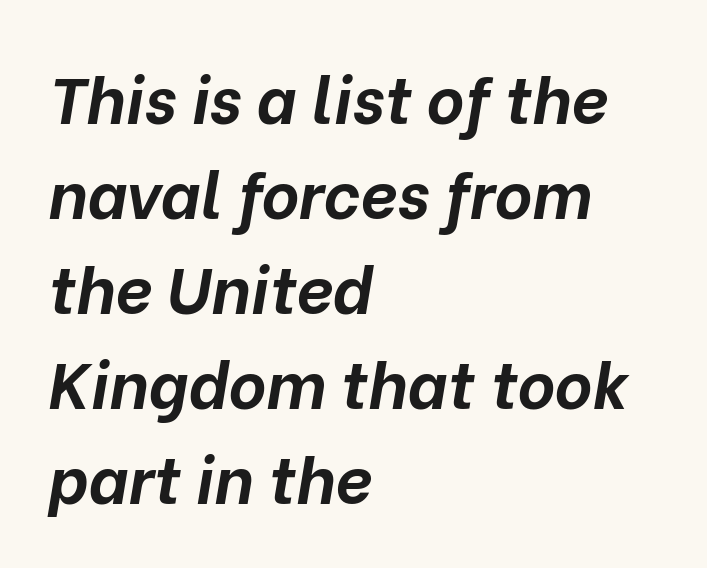
The image shows 65 px bold type, italic (leaning right); set left-aligned, normal line spacing (1.46x), normal letter spacing, not underlined; low stroke contrast and a medium x-height.
